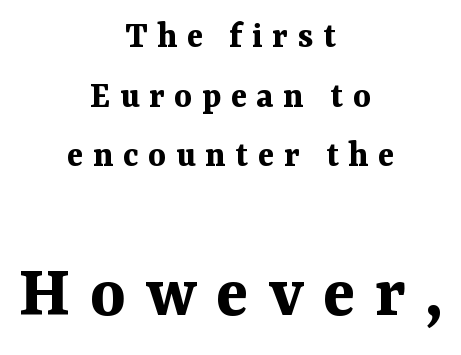
Each glyph is drawn with heavy, bold strokes. Varying glyph widths throughout — classic text-font behaviour. No italicization has been applied; the sample stays upright. Descenders hang freely into open space.
